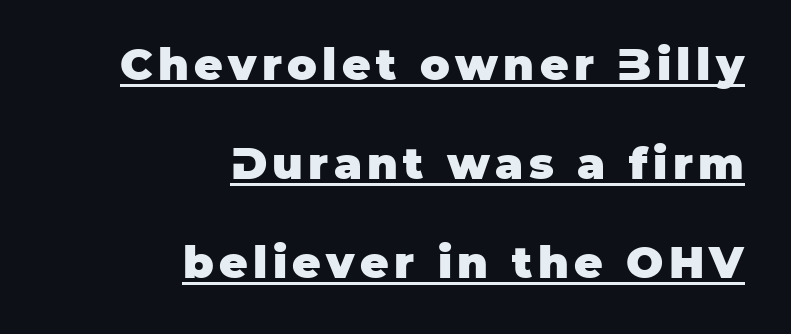
Q: Is the text bold? A: Yes.
Q: Is the text italic (slanted)? A: No, it is upright.
Q: Is the typeface a serif or a sans-serif typeface? A: Sans-serif.
Q: Is the text underlined? A: Yes.
Q: How is the paragraph aligned? A: Right-aligned.
Q: Is the spacing between lines tight, normal or loose? A: Loose.
Q: Width (condensed, normal, or wide)? A: Normal.
Q: Stroke contrast? A: Low.
Q: x-height? A: Large.
Q: Monospaced? A: No.
